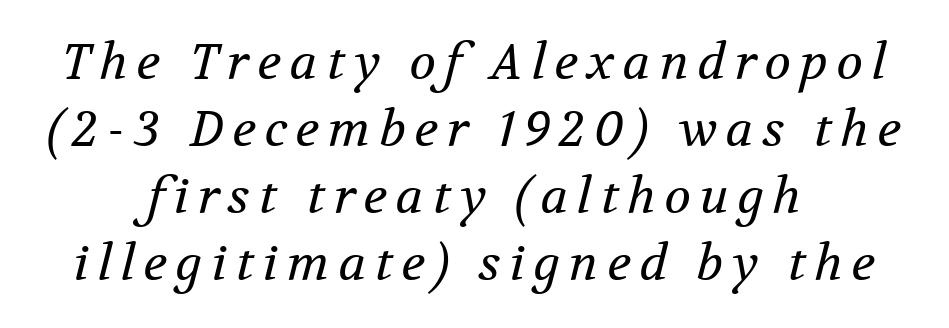
The image shows 49 px regular-weight serif type, italic (leaning right); set centered, normal line spacing (1.37x), not underlined; medium stroke contrast and a medium x-height.
